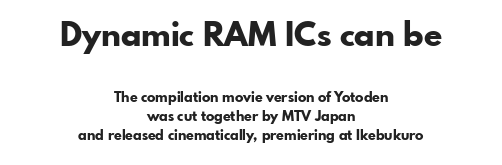
Q: Is the text bold? A: Yes.
Q: Is the text italic (slanted)? A: No, it is upright.
Q: Is the typeface a serif or a sans-serif typeface? A: Sans-serif.
Q: Is the text underlined? A: No.
Q: How is the paragraph aligned? A: Centered.
Q: Is the spacing between letters normal or unusually wide? A: Normal.
Q: Is the spacing between lines tight, normal or loose? A: Normal.
Q: Which block of text is set in a larger size, the first (top) or the second (bottom)? A: The first (top) one.
Q: Width (condensed, normal, or wide)? A: Normal.
Q: Stroke contrast? A: Low.
Q: x-height? A: Small.
Q: Monospaced? A: No.
